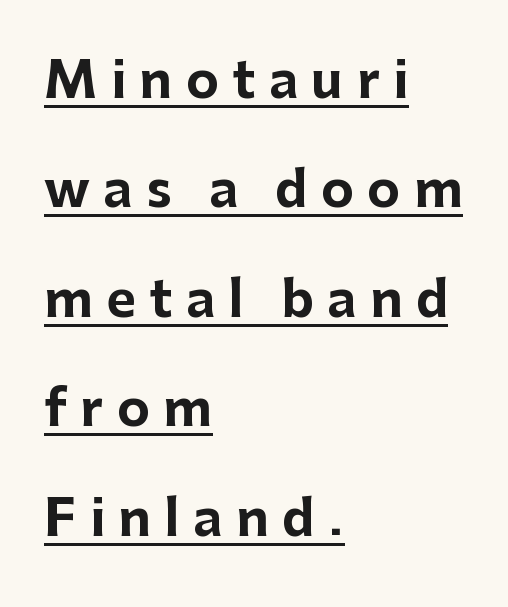
Q: Is the text bold? A: Yes.
Q: Is the text italic (slanted)? A: No, it is upright.
Q: Is the typeface a serif or a sans-serif typeface? A: Sans-serif.
Q: Is the text underlined? A: Yes.
Q: How is the paragraph aligned? A: Left-aligned.
Q: Is the spacing between letters normal or unusually wide? A: Unusually wide.
Q: Is the spacing between lines tight, normal or loose? A: Loose.
Q: Width (condensed, normal, or wide)? A: Normal.
Q: Stroke contrast? A: Low.
Q: x-height? A: Medium.
Q: Monospaced? A: No.
